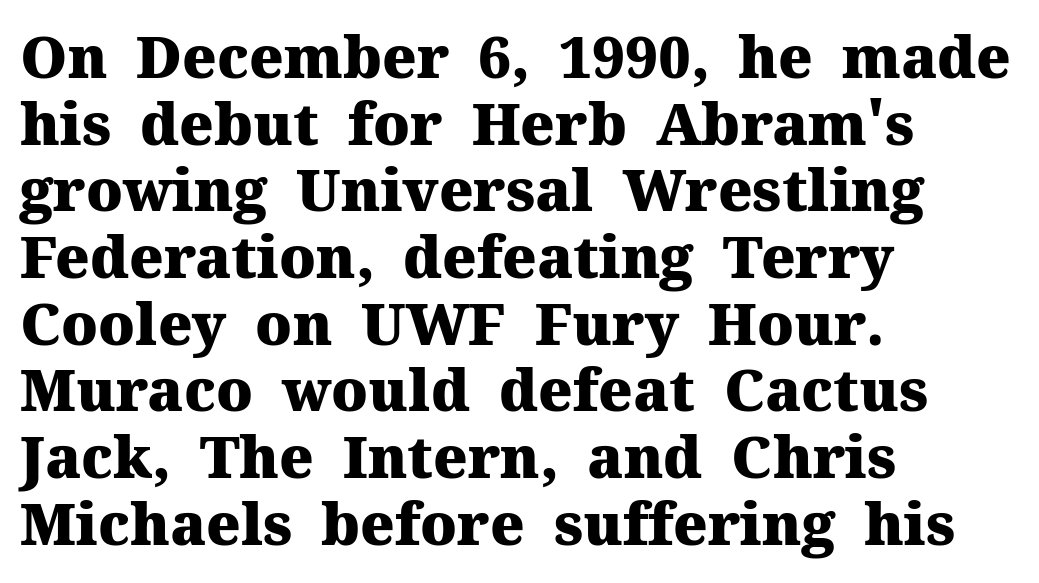
{"serif": "yes", "italic": "no", "bold": "yes", "weight": "heavy", "width": "normal", "stroke_contrast": "medium", "x_height": "medium", "monospaced": "no", "underline": "no", "align": "left", "line_spacing": "tight", "line_spacing_ratio": 1.15, "letter_spacing": "normal", "letter_spacing_em": 0.0, "glyph_px": 58}
